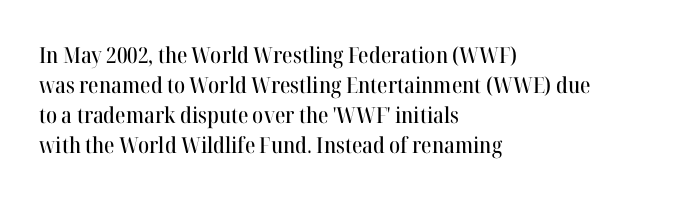
The image shows 22 px text type, upright; set left-aligned, normal line spacing (1.36x), normal letter spacing, not underlined.
